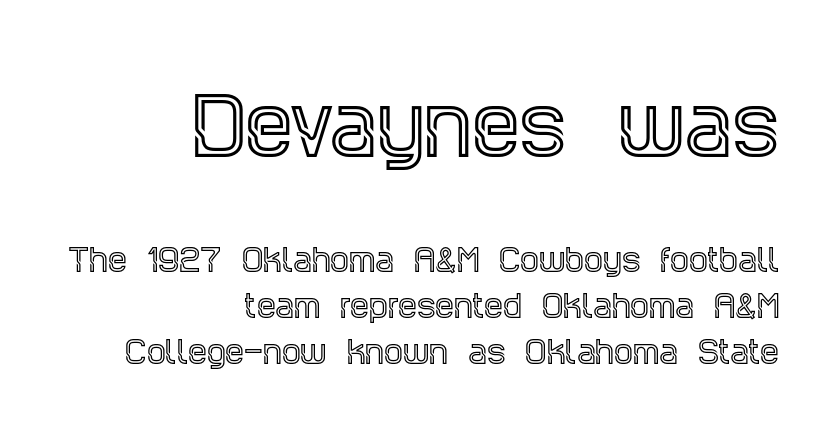
The image shows 76 px condensed serif type, upright; set right-aligned, normal line spacing (1.53x), normal letter spacing, not underlined; the first (top) block is 2.53x larger; a large x-height.
